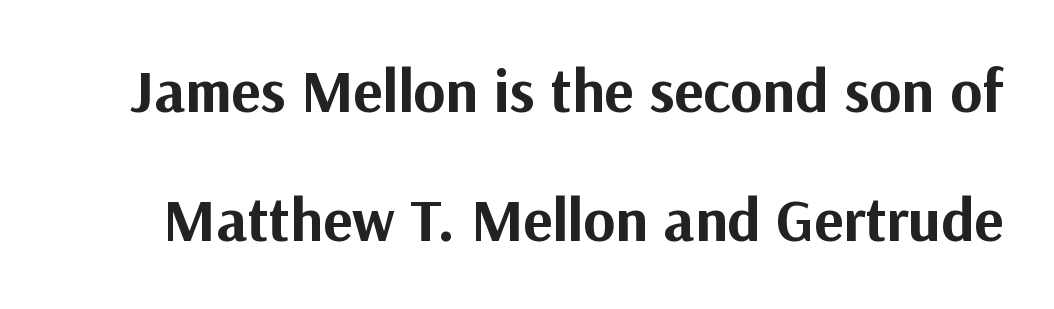
The image shows 61 px bold sans-serif type, upright; set loose line spacing (2.12x), normal letter spacing, not underlined; medium stroke contrast and a medium x-height.
